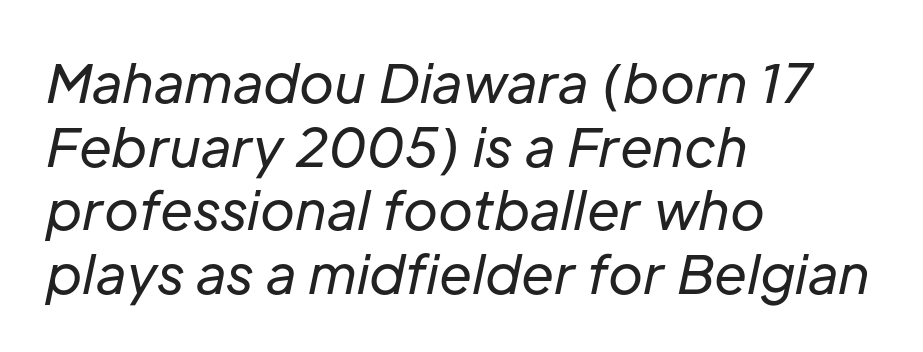
These lines were composed using italics. There is no visible air inserted between adjacent glyphs. The strokes carry an ordinary text weight at most. Each letter keeps its own natural width here, so spacing adapts to shape.
